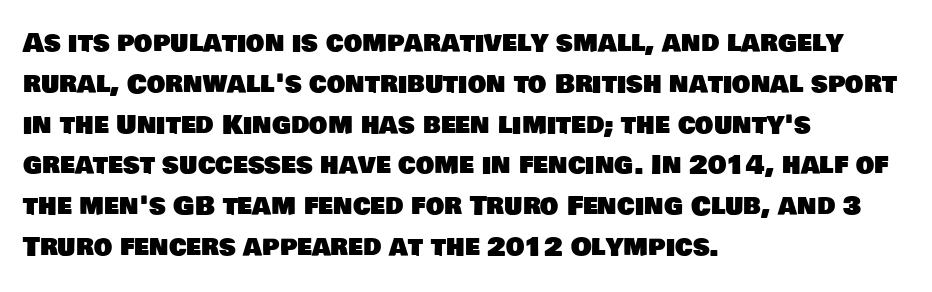
The area under the type is left untouched. Does the leading feel generous? No, just average. Does extra space separate the letters? No, they use regular spacing. Casual observation: everything's shoved over to the left.
